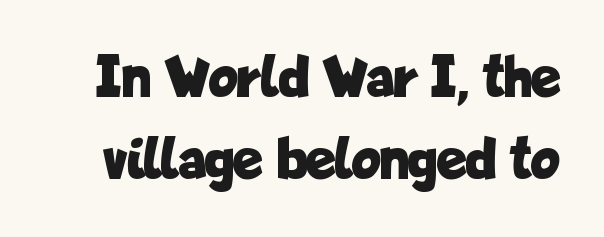
{"serif": "no", "italic": "no", "bold": "yes", "weight": "bold", "width": "condensed", "stroke_contrast": "low", "x_height": "medium", "monospaced": "no", "underline": "no", "line_spacing": "normal", "line_spacing_ratio": 1.34, "letter_spacing": "normal", "letter_spacing_em": 0.0, "glyph_px": 61}
